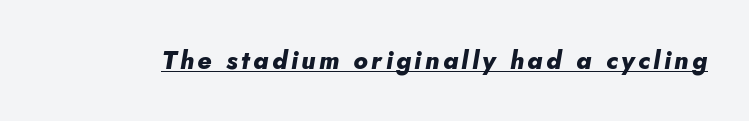
In terms of posture, this sample is oblique. Underlining? Definitely there. The characters look thick and weighty, a clear bold.
